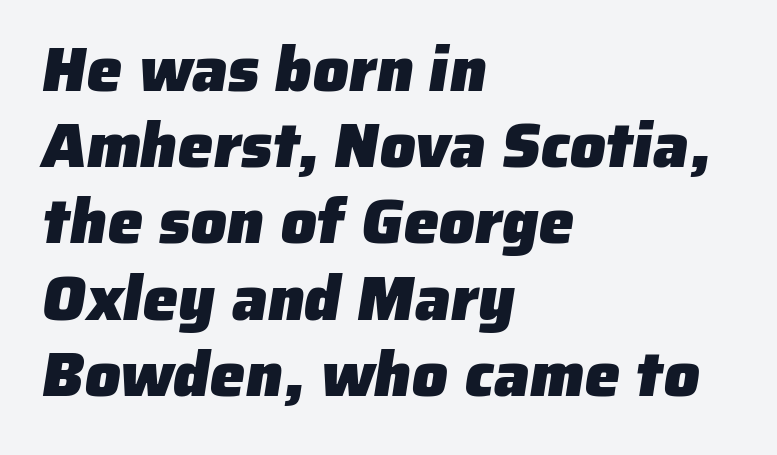
Q: Is the text bold? A: Yes.
Q: Is the typeface a serif or a sans-serif typeface? A: Sans-serif.
Q: Is the text underlined? A: No.
Q: How is the paragraph aligned? A: Left-aligned.
Q: Is the spacing between letters normal or unusually wide? A: Normal.
Q: Width (condensed, normal, or wide)? A: Normal.
Q: Stroke contrast? A: Low.
Q: x-height? A: Medium.
Q: Monospaced? A: No.
